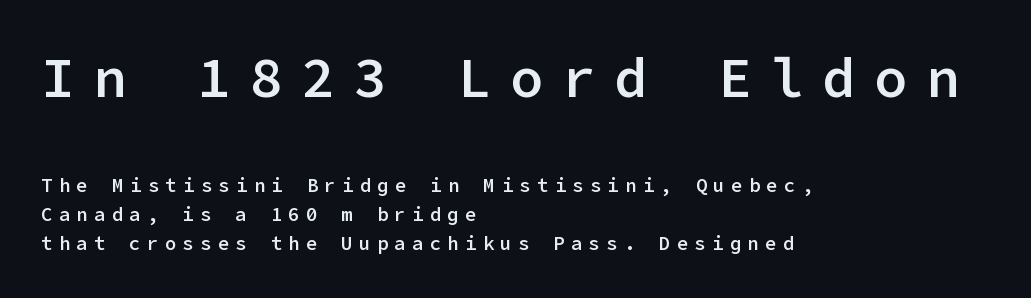
{"serif": "no", "italic": "no", "bold": "semi", "weight": "semibold", "width": "normal", "stroke_contrast": "low", "x_height": "medium", "underline": "no", "align": "left", "line_spacing": "normal", "line_spacing_ratio": 1.55, "letter_spacing": "wide", "letter_spacing_em": 0.33, "larger_block": "first", "size_ratio": 2.95, "glyph_px": 56}
